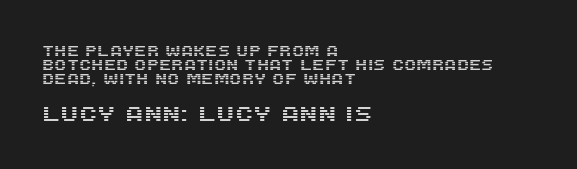
The image shows 21 px text type, upright; set left-aligned, tight line spacing (1.01x), normal letter spacing, not underlined; the second (bottom) block is 1.5x larger.
